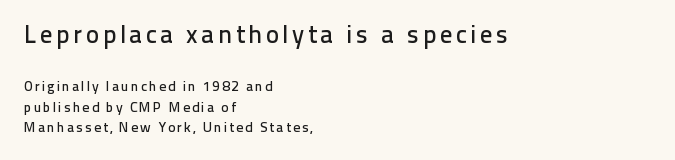
{"italic": "no", "underline": "no", "align": "left", "line_spacing": "normal", "line_spacing_ratio": 1.45, "larger_block": "first", "size_ratio": 1.79, "glyph_px": 25}
